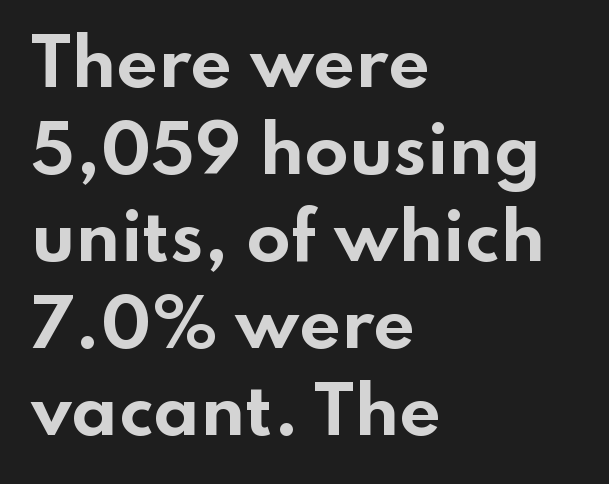
Q: Is the text bold? A: Yes.
Q: Is the text italic (slanted)? A: No, it is upright.
Q: Is the typeface a serif or a sans-serif typeface? A: Sans-serif.
Q: Is the text underlined? A: No.
Q: How is the paragraph aligned? A: Left-aligned.
Q: Is the spacing between letters normal or unusually wide? A: Normal.
Q: Is the spacing between lines tight, normal or loose? A: Normal.
Q: Width (condensed, normal, or wide)? A: Wide.
Q: Stroke contrast? A: Low.
Q: x-height? A: Small.
Q: Monospaced? A: No.
